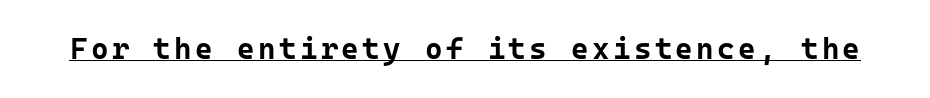
Q: Is the text bold? A: Yes.
Q: Is the text italic (slanted)? A: No, it is upright.
Q: Is the typeface a serif or a sans-serif typeface? A: Sans-serif.
Q: Is the text underlined? A: Yes.
Q: Width (condensed, normal, or wide)? A: Normal.
Q: Stroke contrast? A: Low.
Q: x-height? A: Medium.
Q: Monospaced? A: Yes.
